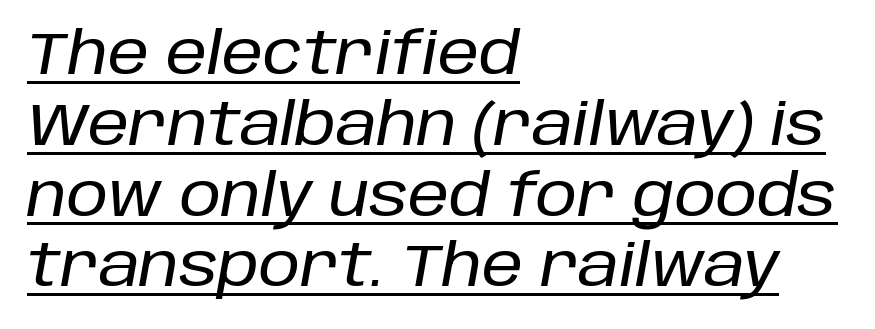
Compared with typical body copy, the letter spacing here is the same. The typesetter has applied underlining to the passage shown. In terms of posture, this sample is oblique. Visually the block forms a straight wall on the left and a jagged coastline on the right.
